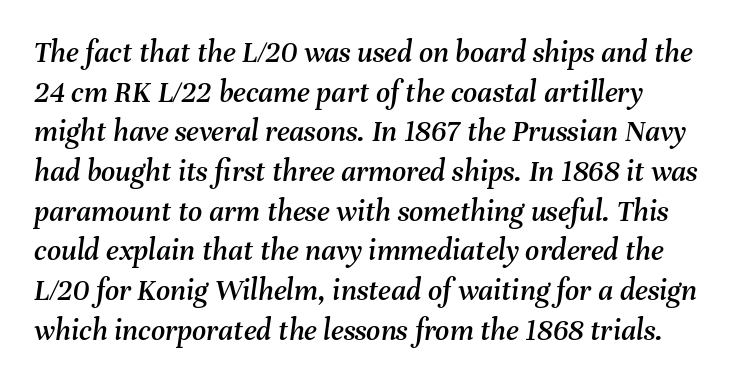
The image shows 31 px text type, italic (leaning right); set left-aligned, normal line spacing (1.28x), normal letter spacing, not underlined; medium stroke contrast and a medium x-height.
